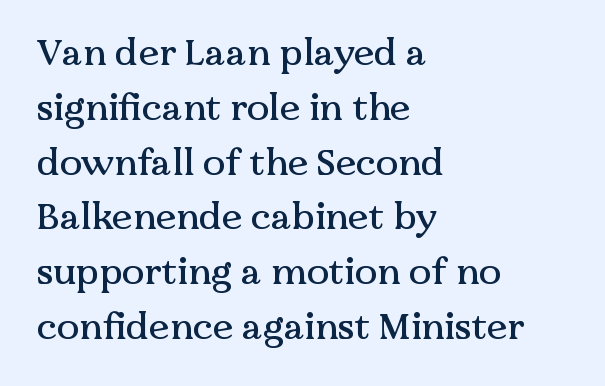
Look at the bottom of the vertical strokes: they flare into serifs here. Varying glyph widths throughout — classic text-font behaviour. Reading down the column, the eye jumps a familiar distance to each next line. Every stem runs plumb, perpendicular to the baseline. The horizontal fit of the characters is conventional and even. Short and long lines alike share a common starting point at left.
